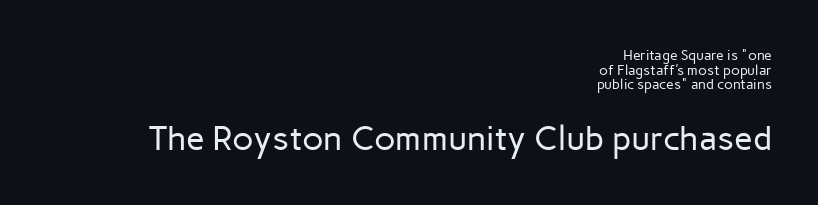
Has an underline been added? It has not. Line ends are locked; line starts wander. Upright lettering throughout. The block sitting lower on the canvas is the one with enlarged characters. The type family on display is of the sans-serif kind. Do the characters align in a grid? No, the font is proportional.
